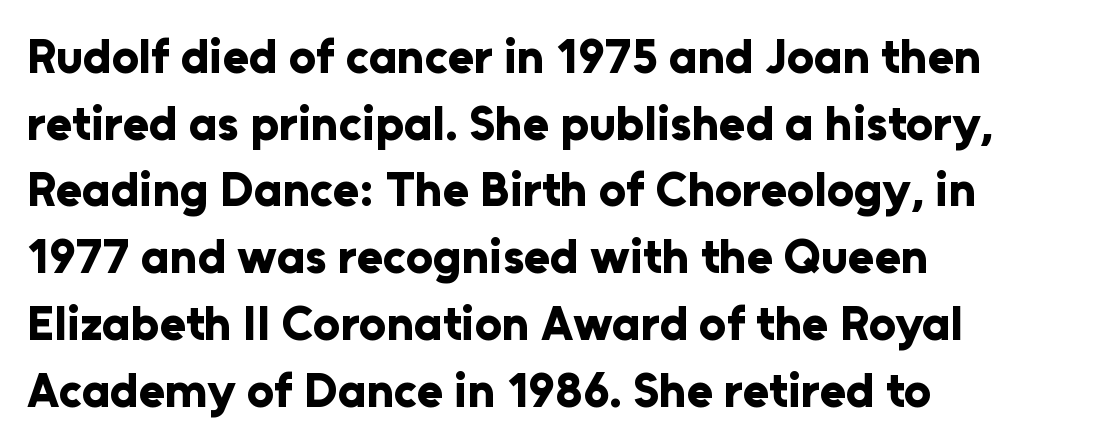
This sample has the flowing, uneven cadence of proportional lettering. Spacing between characters is what you'd get straight out of the box. The lines are quadded left. Designer's note — italics off, roman on. On the weight axis this lands at bold, roughly 700.
